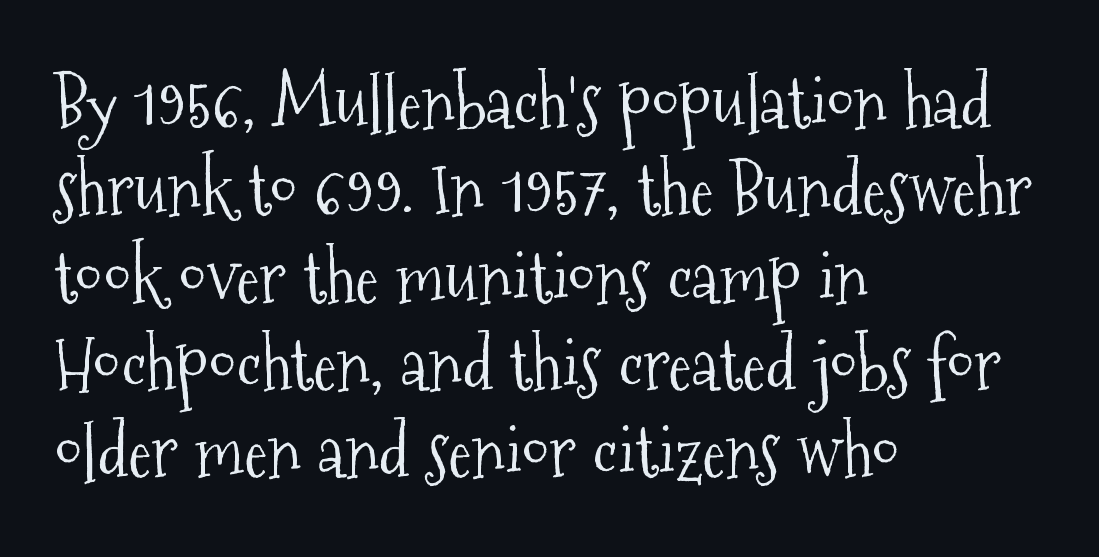
The image shows 71 px light, condensed serif type, upright; set left-aligned, line spacing 1.23x, normal letter spacing, not underlined; medium stroke contrast and a medium x-height.
